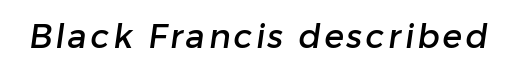
{"serif": "no", "width": "normal", "stroke_contrast": "low", "x_height": "medium", "monospaced": "no", "underline": "no", "glyph_px": 33}
